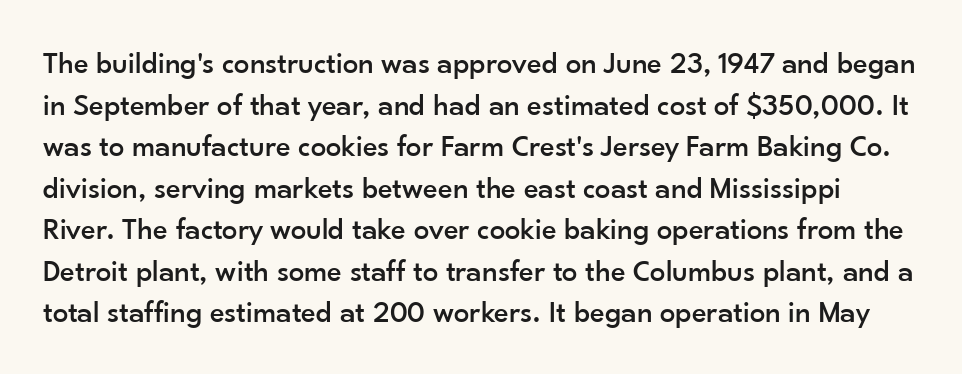
The image shows 31 px sans-serif type, upright; set normal line spacing (1.34x), normal letter spacing, not underlined; low stroke contrast and a small x-height.
